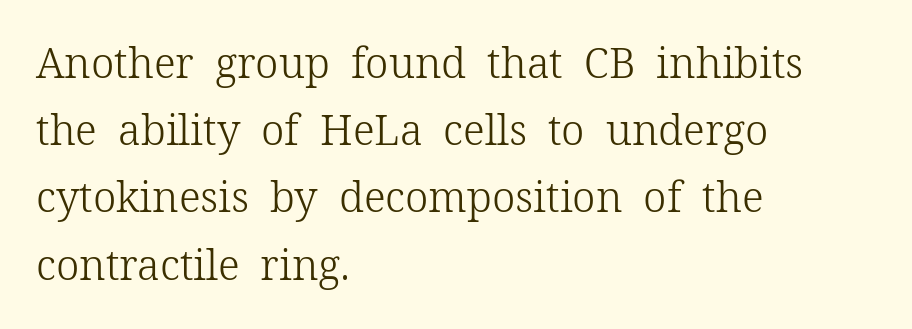
Q: Is the text bold? A: No.
Q: Is the text italic (slanted)? A: No, it is upright.
Q: Is the typeface a serif or a sans-serif typeface? A: Serif.
Q: Is the text underlined? A: No.
Q: How is the paragraph aligned? A: Left-aligned.
Q: Is the spacing between letters normal or unusually wide? A: Normal.
Q: Is the spacing between lines tight, normal or loose? A: Normal.
Q: Width (condensed, normal, or wide)? A: Normal.
Q: Stroke contrast? A: Low.
Q: x-height? A: Medium.
Q: Monospaced? A: No.
